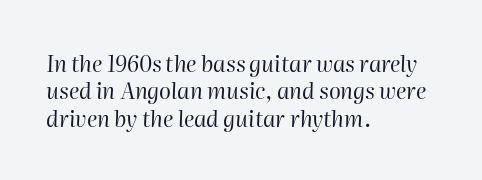
Letter spacing: default. In terms of leading, this rendering sits right in the middle. A light-to-regular cut is what we see here. Is the type slanted? Yes — the strokes lean at a clear angle.
